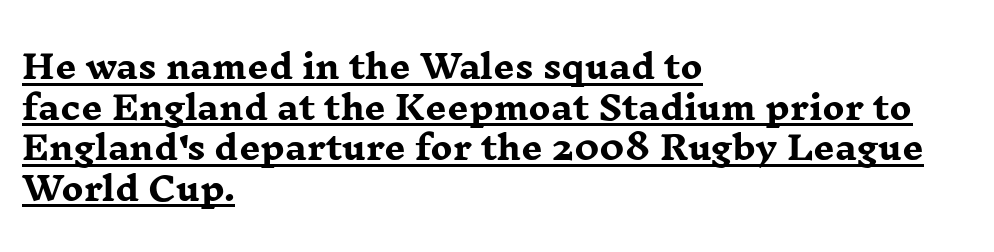
{"serif": "yes", "italic": "no", "bold": "yes", "weight": "heavy", "width": "wide", "stroke_contrast": "low", "x_height": "medium", "monospaced": "no", "underline": "yes", "align": "left", "line_spacing_ratio": 1.23, "letter_spacing": "normal", "letter_spacing_em": 0.0, "glyph_px": 33}
